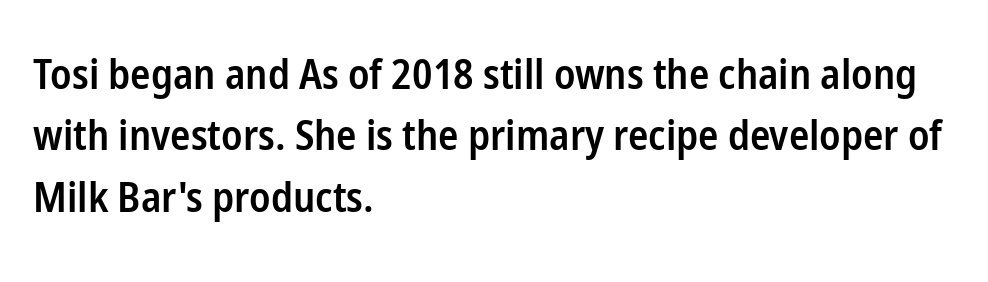
Words appear dense and cohesive because spacing is normal. A clean baseline with only descenders dipping below it. How heavy is the stroke? Medium-heavy — a semibold, shy of bold. I'd call this a sans setting — the letters go barefoot. Style check: upright. The line-height multiplier appears to be the usual default.
